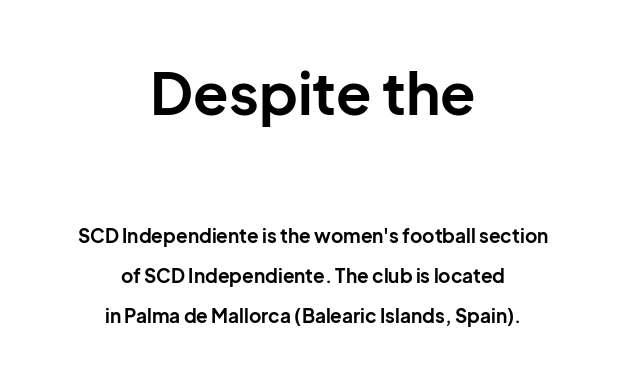
A typesetter would label this face a sans. Typesetter's note: full bold, strokes at maximum text heaviness. Style check: upright. Vertically, the passage feels expansive, rows floating well apart.
